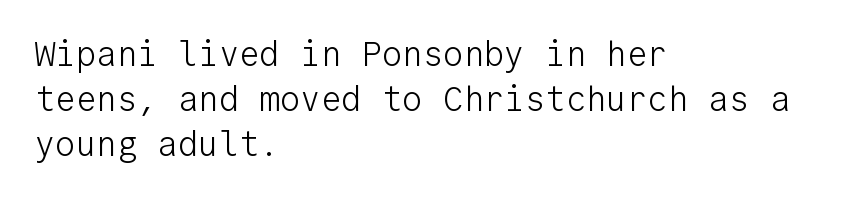
Q: Is the text bold? A: No.
Q: Is the text italic (slanted)? A: No, it is upright.
Q: Is the typeface a serif or a sans-serif typeface? A: Sans-serif.
Q: Is the text underlined? A: No.
Q: How is the paragraph aligned? A: Left-aligned.
Q: Is the spacing between letters normal or unusually wide? A: Normal.
Q: Is the spacing between lines tight, normal or loose? A: Normal.
Q: Width (condensed, normal, or wide)? A: Normal.
Q: Stroke contrast? A: Low.
Q: x-height? A: Medium.
Q: Monospaced? A: Yes.
